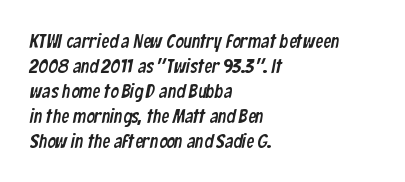
Q: Is the text underlined? A: No.
Q: How is the paragraph aligned? A: Left-aligned.
Q: Is the spacing between letters normal or unusually wide? A: Normal.
Q: Is the spacing between lines tight, normal or loose? A: Normal.
